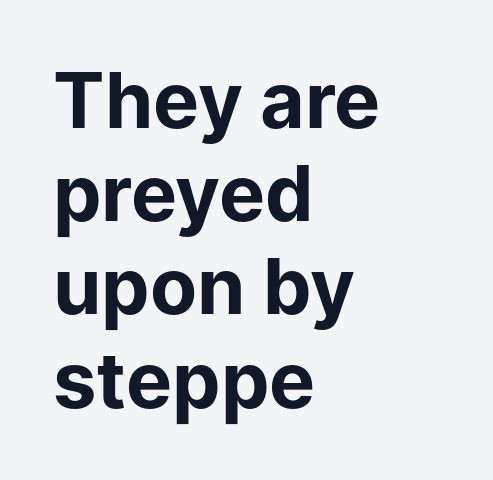
The image shows 77 px bold sans-serif type, upright; set left-aligned, line spacing 1.21x, normal letter spacing, not underlined; low stroke contrast and a medium x-height.
